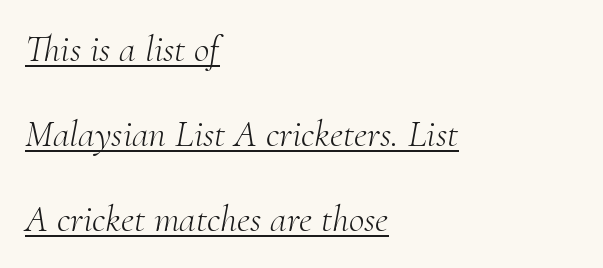
This sample uses plain, unmodified letter spacing. Examine the stroke ends and you'll spot serifs. Does the lettering tilt? It does — this is italic. A light-to-regular cut is what we see here. Underline: present. Spacing verdict: proportional, widths tailored to each character.
